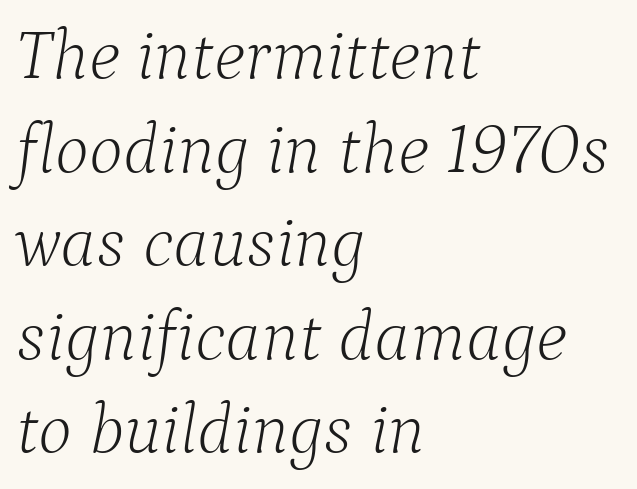
The image shows 72 px light serif type, italic (leaning right); set left-aligned, normal line spacing (1.3x), normal letter spacing, not underlined; low stroke contrast and a medium x-height.
